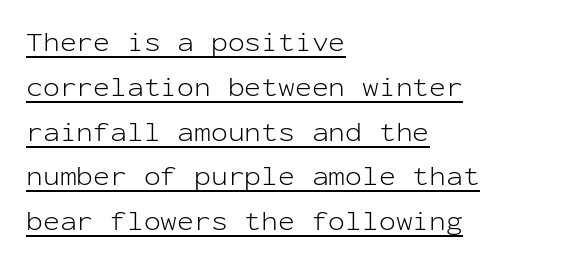
Counters stay open thanks to moderate or lighter strokes. Reading down the block, your eye returns to a fixed left position each line. Here the glyphs are tracked normally, forming tight word shapes. Honestly, the row spacing looks completely unremarkable.
